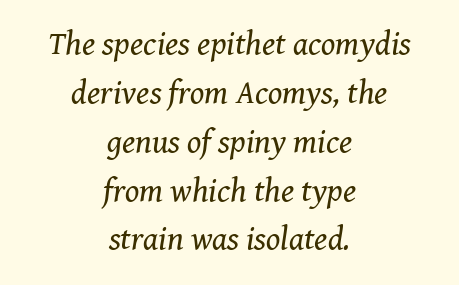
Q: Is the text bold? A: No.
Q: Is the text italic (slanted)? A: Yes, it leans right by about 8 degrees.
Q: Is the typeface a serif or a sans-serif typeface? A: Serif.
Q: Is the text underlined? A: No.
Q: How is the paragraph aligned? A: Centered.
Q: Is the spacing between letters normal or unusually wide? A: Normal.
Q: Is the spacing between lines tight, normal or loose? A: Normal.
Q: Width (condensed, normal, or wide)? A: Normal.
Q: Stroke contrast? A: Medium.
Q: x-height? A: Medium.
Q: Monospaced? A: No.
